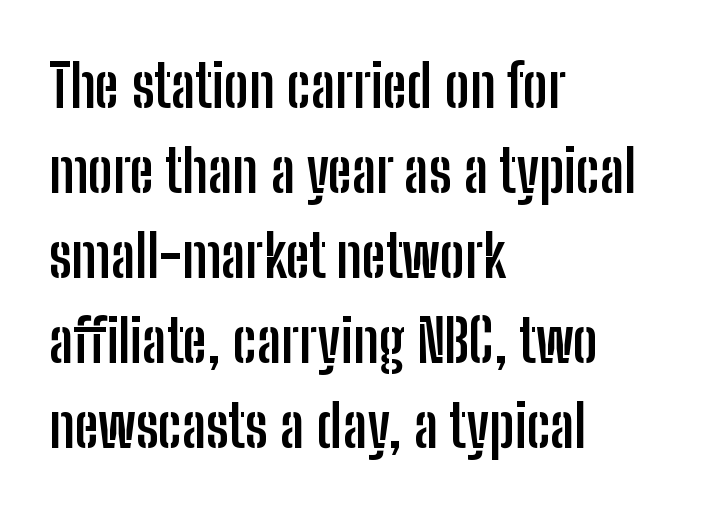
This rendering employs a face without finishing strokes, i.e., a sans-serif. In CSS terms this would be text-align: left. Looks like regular typesetting: each glyph gets only the width it needs. Honestly, there is no underline to notice here at all.
